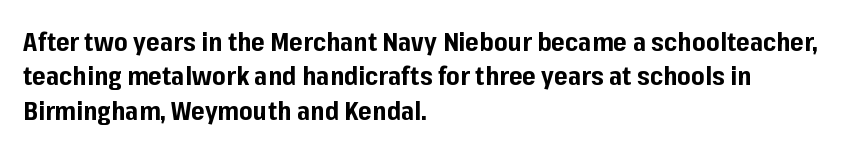
Words appear dense and cohesive because spacing is normal. Typeset ragged right — the left edge is the straight one. This sample keeps an unexceptional amount of space between lines. A clean baseline with only descenders dipping below it. Notice how thick the strokes are: this is what a full bold looks like. This is the regular roman posture of the typeface.
